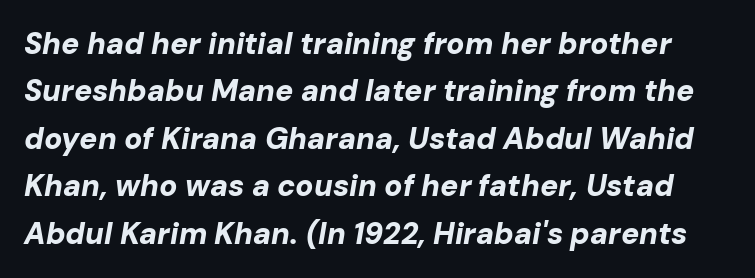
Its strokes are broad and dark, the hallmark of bold type. The letterforms sit shoulder to shoulder at normal distance. These lines are rendered in a variable-pitch font. This sample uses an oblique cut, with every glyph tilted off the vertical. Successive baselines arrive at the customary interval.
